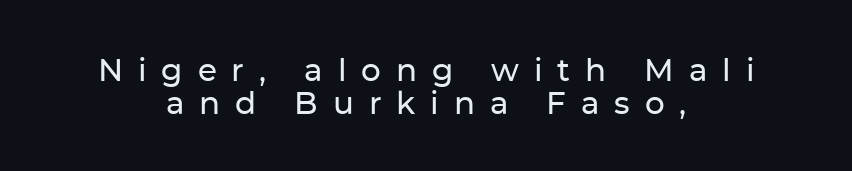
Q: Is the text italic (slanted)? A: No, it is upright.
Q: Is the typeface a serif or a sans-serif typeface? A: Sans-serif.
Q: Is the text underlined? A: No.
Q: How is the paragraph aligned? A: Centered.
Q: Is the spacing between letters normal or unusually wide? A: Unusually wide.
Q: Is the spacing between lines tight, normal or loose? A: Tight.
Q: Width (condensed, normal, or wide)? A: Normal.
Q: Stroke contrast? A: Low.
Q: x-height? A: Medium.
Q: Monospaced? A: No.
